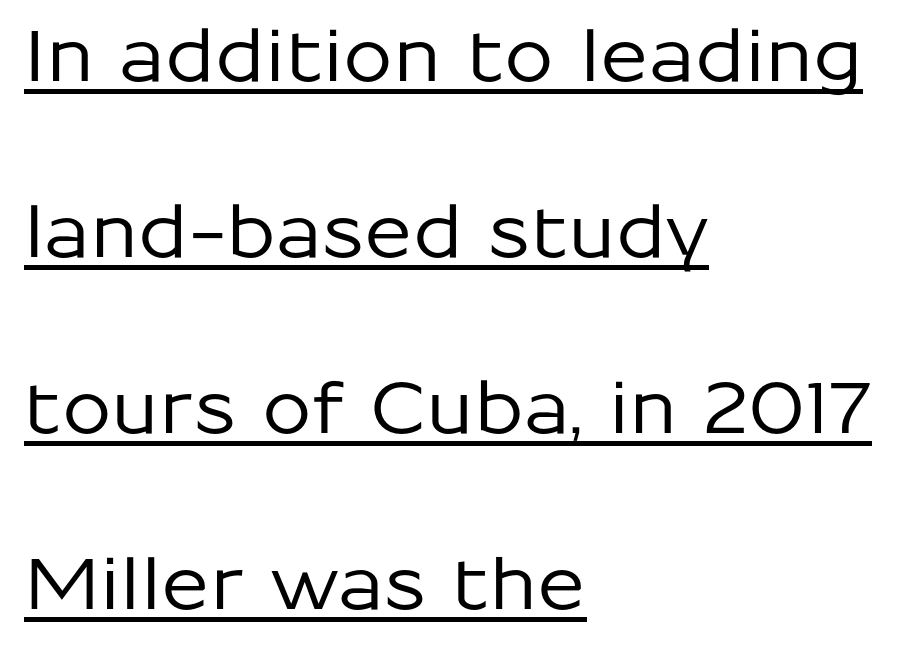
The font family rendered here belongs to the sans-serif group. Compared with typical paragraphs, the rows here are farther apart. This sample uses an upright cut, with every glyph sitting square on the baseline. Leftover space on each line is placed entirely after the last word. Inter-character spacing is left at the font's built-in metrics. Note the varied advance widths — an 'i' is clearly narrower than an 'm'.
